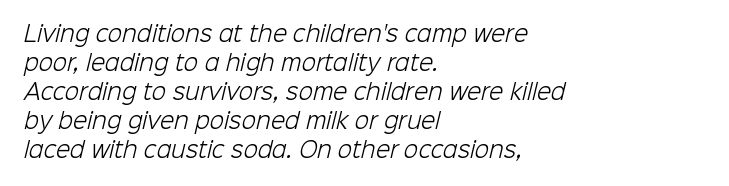
The image shows 21 px text type; set left-aligned, normal line spacing (1.38x), normal letter spacing, not underlined.
